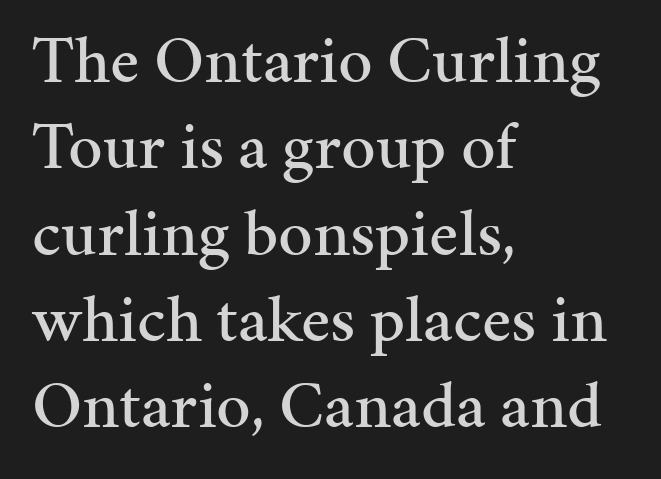
{"serif": "yes", "italic": "no", "width": "normal", "stroke_contrast": "medium", "x_height": "medium", "monospaced": "no", "underline": "no", "align": "left", "line_spacing": "normal", "line_spacing_ratio": 1.27, "letter_spacing": "normal", "letter_spacing_em": 0.0, "glyph_px": 68}
